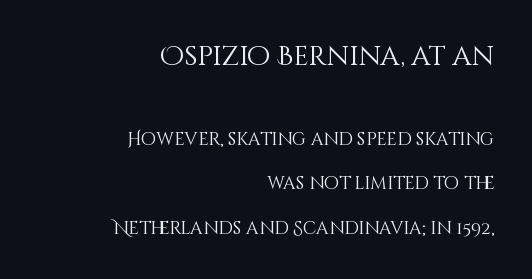
The image shows 27 px text type, upright; set right-aligned, loose line spacing (2.48x), normal letter spacing, not underlined; the first (top) block is 1.5x larger.
